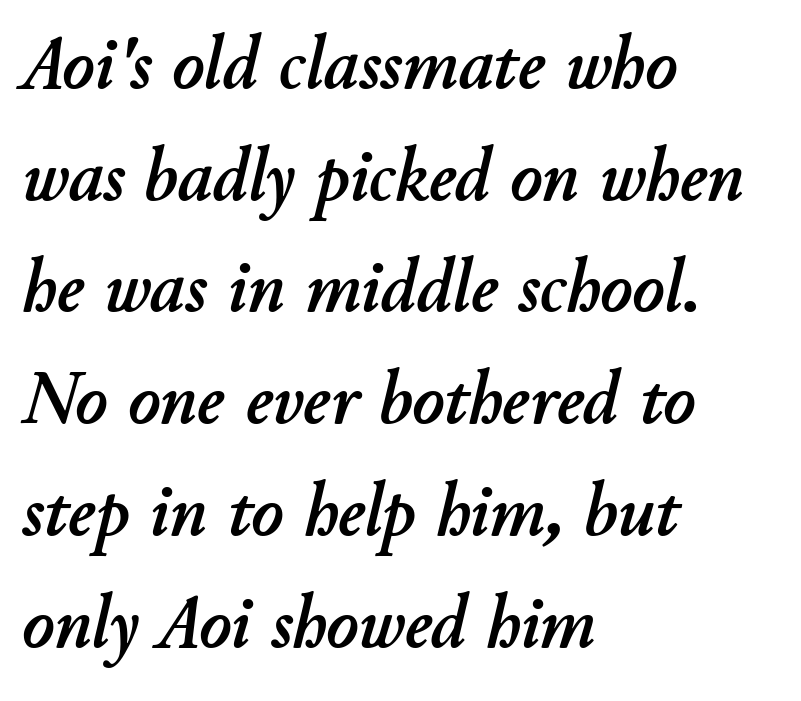
The passage shown is typed in a proportional face where columns would drift. A typesetter would call this zero additional tracking. Short and long lines alike share a common starting point at left. Is there much room between lines? A standard amount, neither cramped nor airy. Rendered with sloped, italic letterforms.
